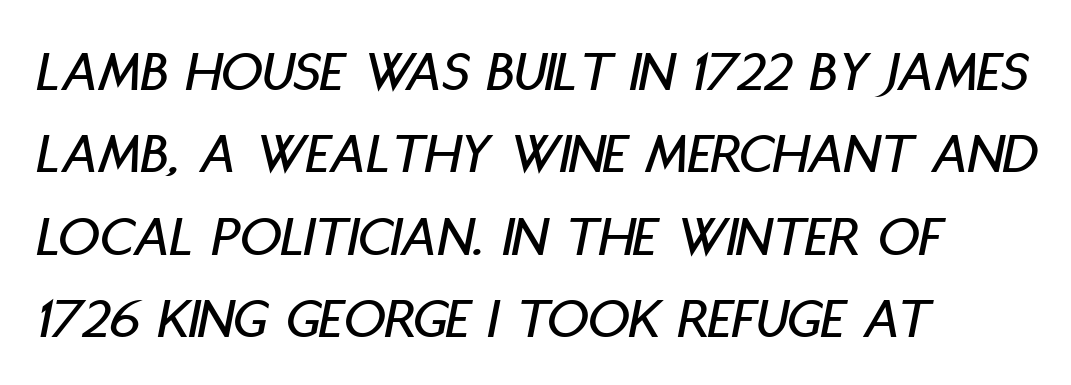
Q: Is the text italic (slanted)? A: Yes, it leans right by about 11 degrees.
Q: Is the text underlined? A: No.
Q: How is the paragraph aligned? A: Left-aligned.
Q: Is the spacing between letters normal or unusually wide? A: Normal.
Q: Is the spacing between lines tight, normal or loose? A: Normal.
Q: Width (condensed, normal, or wide)? A: Condensed.
Q: Stroke contrast? A: Low.
Q: x-height? A: Large.
Q: Monospaced? A: No.
